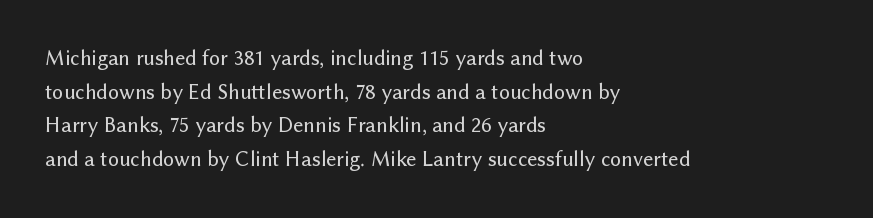
One glance says typical: line gaps are just what's usual. The letters stand upright; this is a roman face. The gap between lines stays unmarked. These lines keep a tight, regular rhythm from letter to letter. Casual observation: everything's shoved over to the left.
